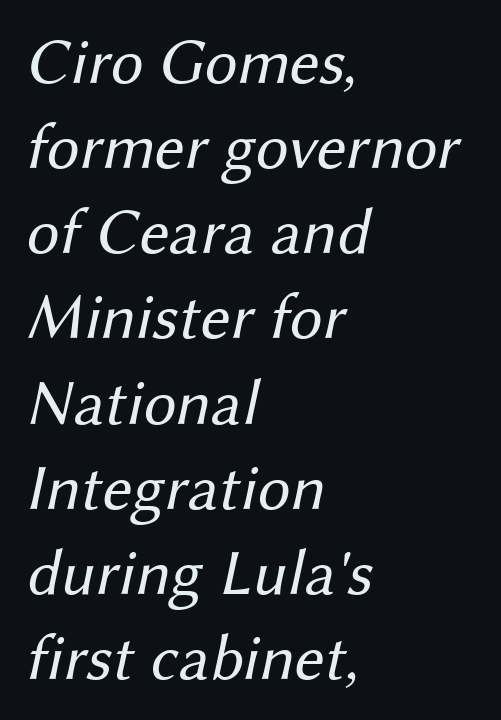
{"serif": "no", "bold": "no", "weight": "regular", "width": "normal", "stroke_contrast": "medium", "x_height": "medium", "monospaced": "no", "underline": "no", "align": "left", "line_spacing": "normal", "line_spacing_ratio": 1.31, "letter_spacing": "normal", "letter_spacing_em": 0.0, "glyph_px": 65}
